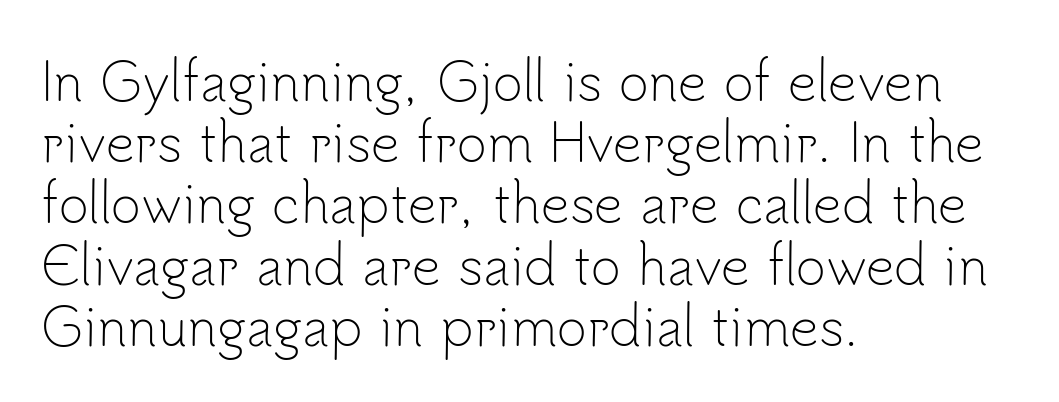
{"serif": "no", "italic": "no", "bold": "no", "weight": "light", "width": "normal", "stroke_contrast": "low", "x_height": "small", "monospaced": "no", "underline": "no", "align": "left", "line_spacing_ratio": 1.2, "letter_spacing": "normal", "letter_spacing_em": 0.0, "glyph_px": 51}
